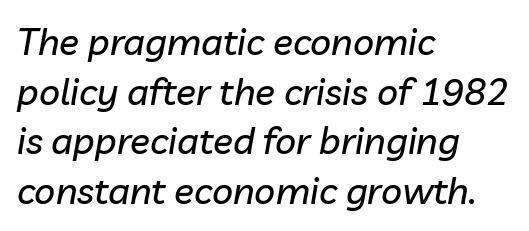
Is this a fixed-width face? No — the glyphs have proportional, varying widths. Line beginnings align vertically; line endings do not. The baseline area is clear. No extra tracking has been applied to these lines. Notice how descenders clear the ascenders below comfortably — that's standard leading. Slant detected: the letters are inclined.
